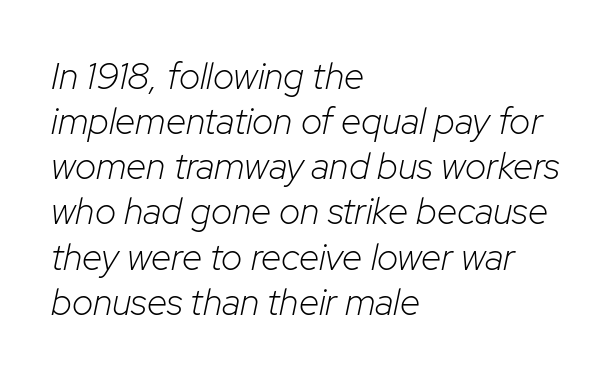
{"italic": "yes", "lean": "right", "slant_degrees": 12, "bold": "no", "weight": "light", "width": "normal", "stroke_contrast": "low", "x_height": "medium", "monospaced": "no", "underline": "no", "align": "left", "line_spacing_ratio": 1.22, "letter_spacing": "normal", "letter_spacing_em": 0.0, "glyph_px": 37}
